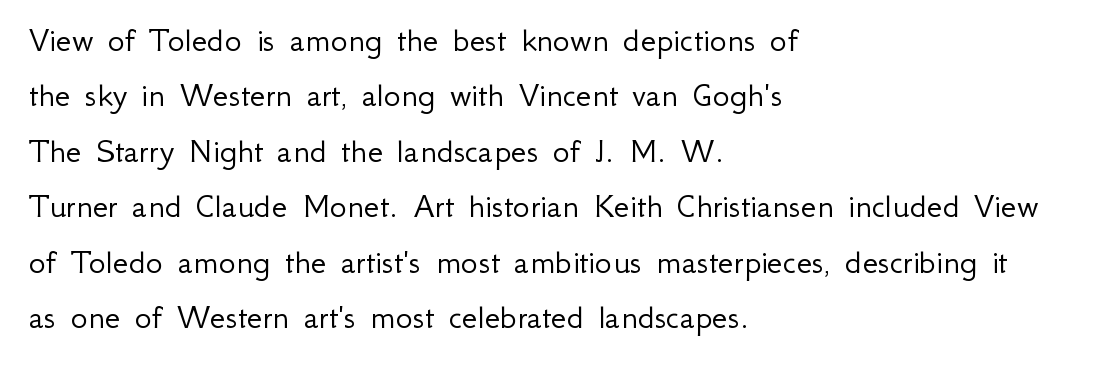
{"serif": "no", "italic": "no", "bold": "no", "weight": "light", "width": "normal", "stroke_contrast": "low", "x_height": "small", "monospaced": "no", "underline": "no", "align": "left", "line_spacing": "normal", "line_spacing_ratio": 1.54, "letter_spacing": "normal", "letter_spacing_em": 0.0, "glyph_px": 36}
